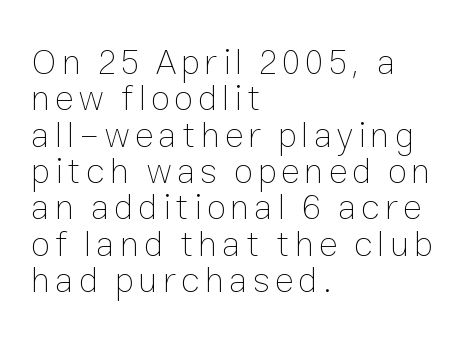
The image shows 36 px thin type, upright; set left-aligned, tight line spacing (1.01x), not underlined; low stroke contrast and a medium x-height.
